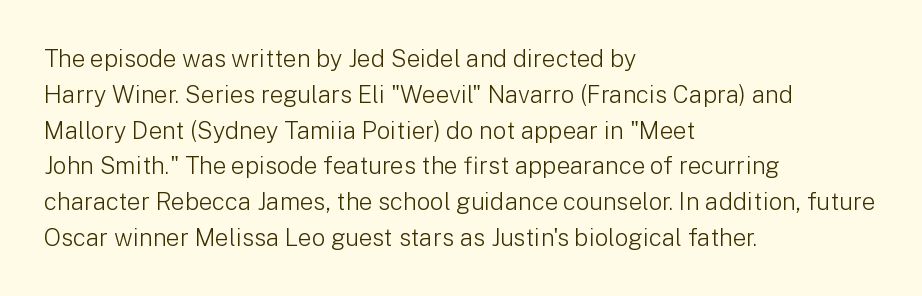
The setting favours the left margin, as ordinary paragraphs usually do. Upright lettering throughout. Letter spacing: default. No chunkiness to these letters — they're not bold.
